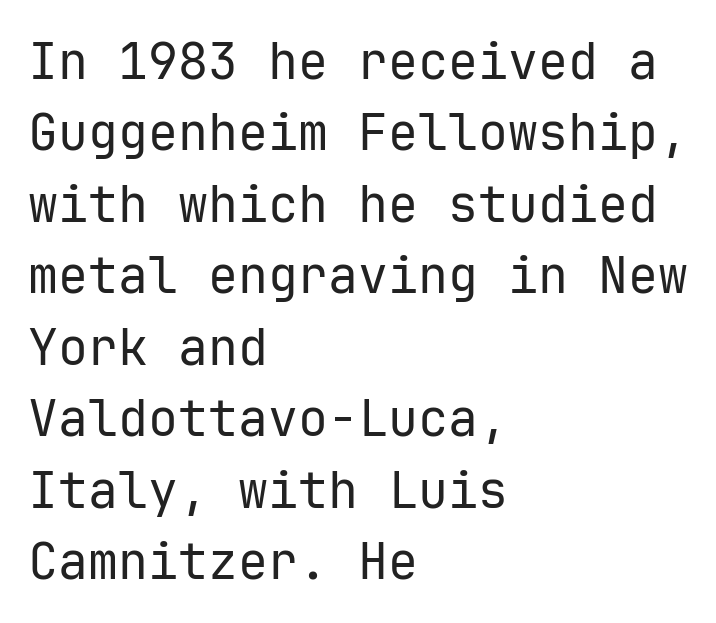
The image shows 50 px regular-weight sans-serif type, upright, monospaced; set left-aligned, normal line spacing (1.43x), normal letter spacing, not underlined; low stroke contrast and a medium x-height.
